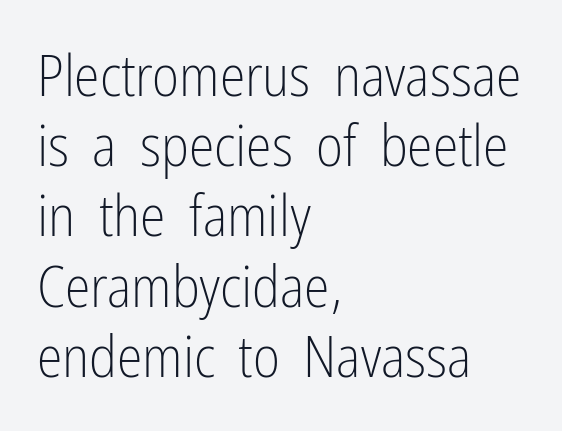
What stands out about the letter spacing? Nothing — it is the standard amount. This sample has the flowing, uneven cadence of proportional lettering. The typeface has the unassuming heft of standard copy or less. This rendering features lettering with no underline.
